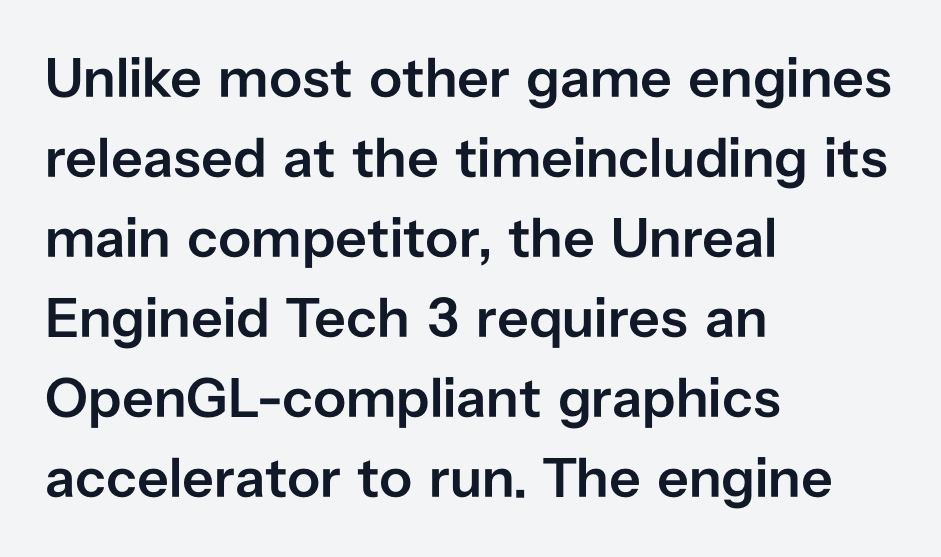
{"serif": "no", "italic": "no", "bold": "semi", "weight": "semibold", "width": "normal", "stroke_contrast": "low", "x_height": "medium", "monospaced": "no", "underline": "no", "align": "left", "line_spacing": "normal", "line_spacing_ratio": 1.43, "letter_spacing": "normal", "letter_spacing_em": 0.0, "glyph_px": 56}
